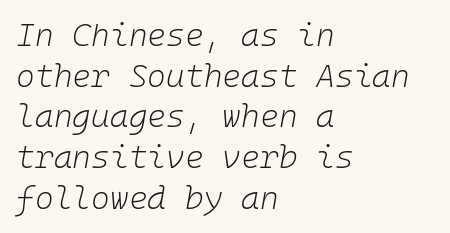
Q: Is the text bold? A: No.
Q: Is the text italic (slanted)? A: Yes, it leans right by about 10 degrees.
Q: Is the text underlined? A: No.
Q: How is the paragraph aligned? A: Left-aligned.
Q: Is the spacing between letters normal or unusually wide? A: Normal.
Q: Is the spacing between lines tight, normal or loose? A: Normal.
Q: Width (condensed, normal, or wide)? A: Normal.
Q: Stroke contrast? A: Low.
Q: x-height? A: Medium.
Q: Monospaced? A: Yes.
